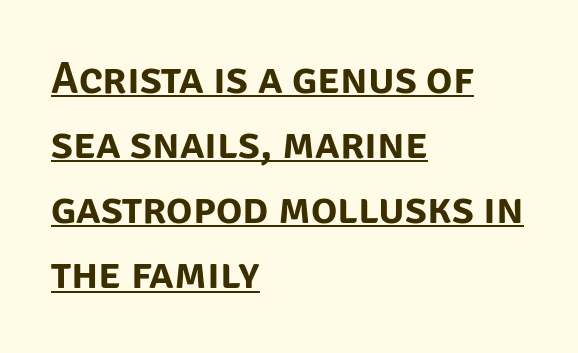
The image shows 44 px sans-serif type, upright; set left-aligned, normal line spacing (1.48x), normal letter spacing, underlined; low stroke contrast and a large x-height.
